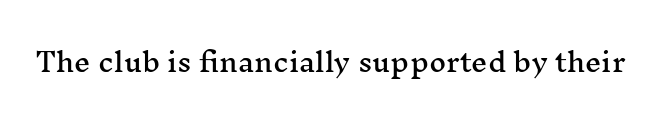
The image shows 26 px text type, upright; set normal letter spacing, not underlined.
